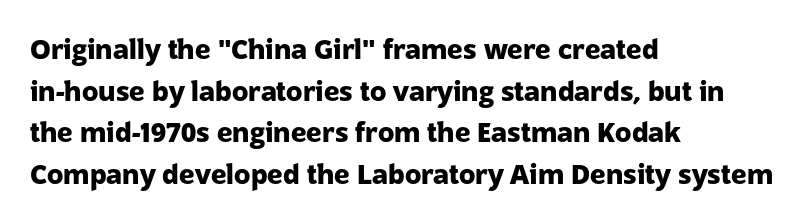
The image shows 27 px bold type, upright; set left-aligned, normal line spacing (1.54x), normal letter spacing, not underlined.
